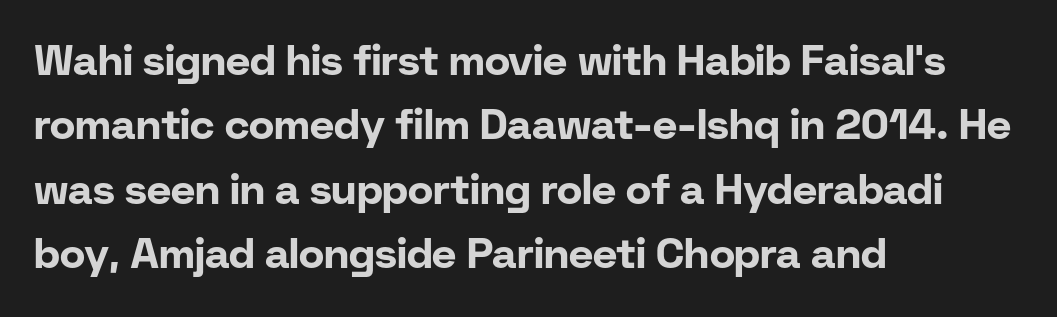
The image shows 42 px bold sans-serif type, upright; set left-aligned, normal line spacing (1.53x), normal letter spacing, not underlined; low stroke contrast and a medium x-height.
